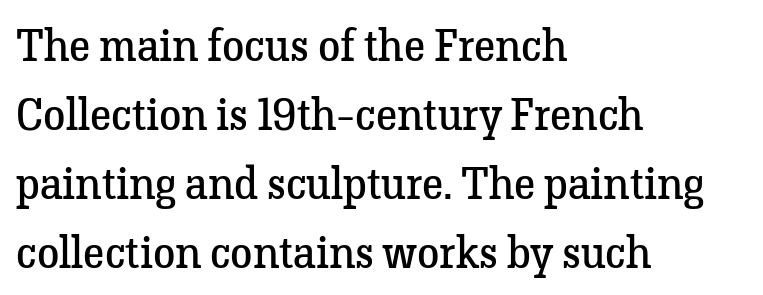
Q: Is the text bold? A: No.
Q: Is the text italic (slanted)? A: No, it is upright.
Q: Is the typeface a serif or a sans-serif typeface? A: Serif.
Q: Is the text underlined? A: No.
Q: How is the paragraph aligned? A: Left-aligned.
Q: Is the spacing between letters normal or unusually wide? A: Normal.
Q: Is the spacing between lines tight, normal or loose? A: Normal.
Q: Width (condensed, normal, or wide)? A: Normal.
Q: Stroke contrast? A: Low.
Q: x-height? A: Medium.
Q: Monospaced? A: No.
